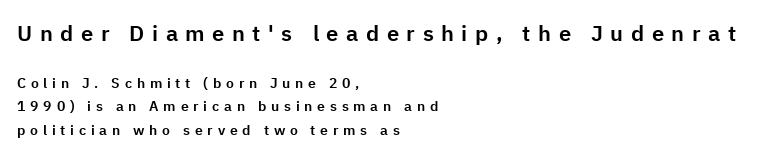
A classic flush-left, rag-right setting is used for this passage. Here the first block reads like a headline and the second like body copy. Only glyphs here, with clear space below each row. Vertically, the passage feels balanced, rows spaced as you'd expect. Someone cranked the tracking dial way up on this one.
